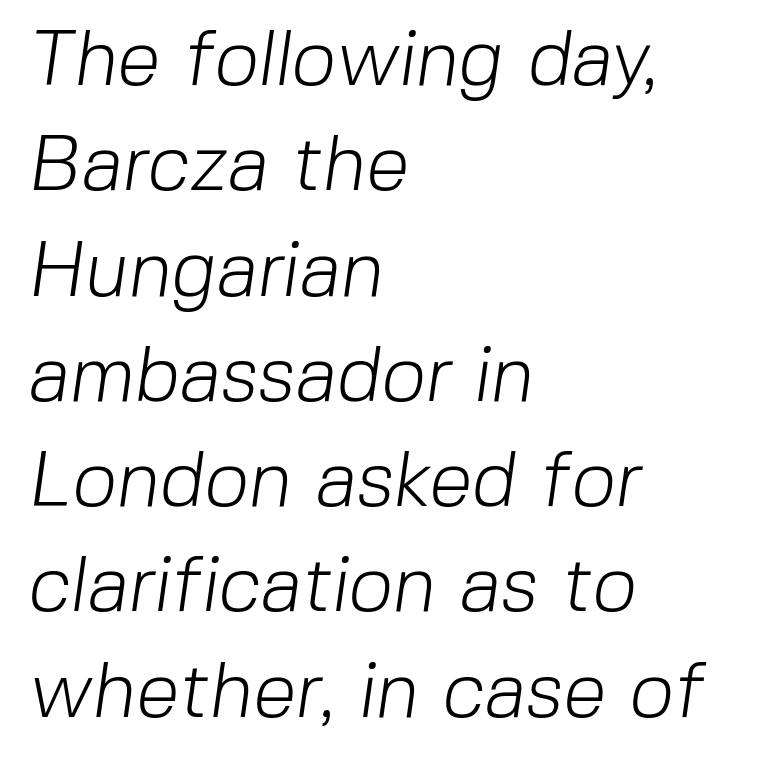
The image shows 78 px light sans-serif type; set left-aligned, normal line spacing (1.35x), normal letter spacing, not underlined; low stroke contrast and a medium x-height.
